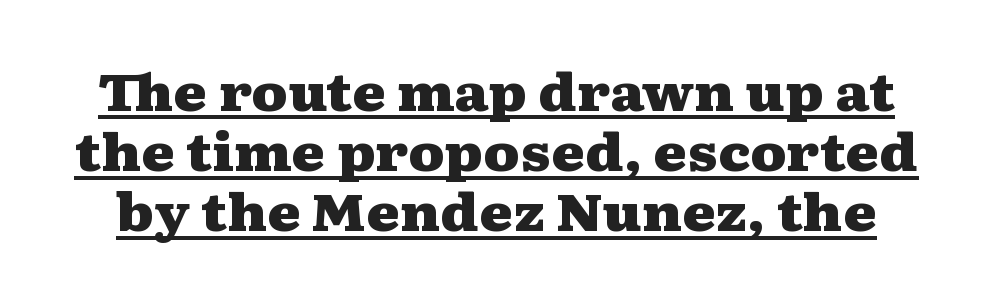
Honestly, the underline is the first thing you notice here. Think of a printed novel: that variable character pitch is what you see here. Posture: straight, roman, zero tilt. A dark, heavy texture on the line: the type is bold. Observe the ordinary spacing: letters are neighbours, not strangers.
